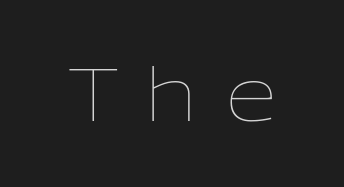
The image shows 74 px thin type, upright; set unusually wide letter spacing (+0.38 em), not underlined; low stroke contrast and a medium x-height.
